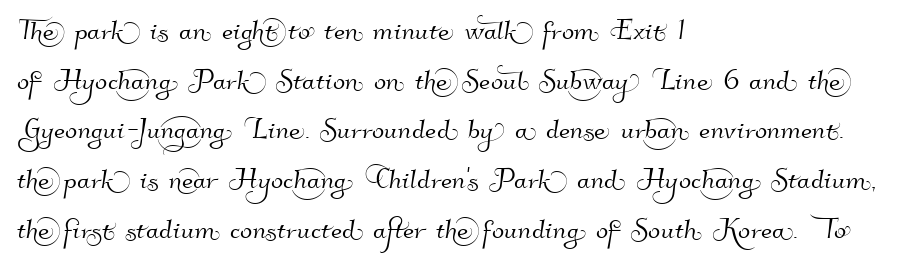
Each letter's strokes conclude bluntly, with no projecting serifs. Plain, unruled lines of type. The rendering anchors every line to the left-hand side. Note the varied advance widths — an 'i' is clearly narrower than an 'm'.
